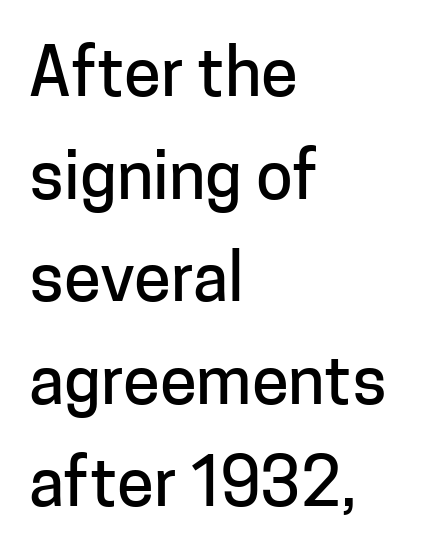
Q: Is the text italic (slanted)? A: No, it is upright.
Q: Is the typeface a serif or a sans-serif typeface? A: Sans-serif.
Q: Is the text underlined? A: No.
Q: How is the paragraph aligned? A: Left-aligned.
Q: Is the spacing between letters normal or unusually wide? A: Normal.
Q: Is the spacing between lines tight, normal or loose? A: Normal.
Q: Width (condensed, normal, or wide)? A: Normal.
Q: Stroke contrast? A: Low.
Q: x-height? A: Medium.
Q: Monospaced? A: No.
